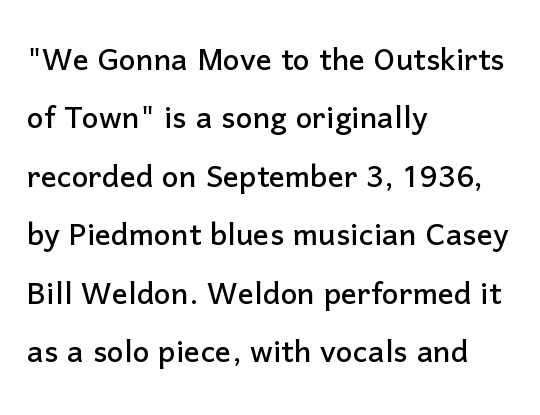
The image shows 40 px sans-serif type, upright; set left-aligned, normal line spacing (1.46x), normal letter spacing, not underlined; low stroke contrast and a medium x-height.
